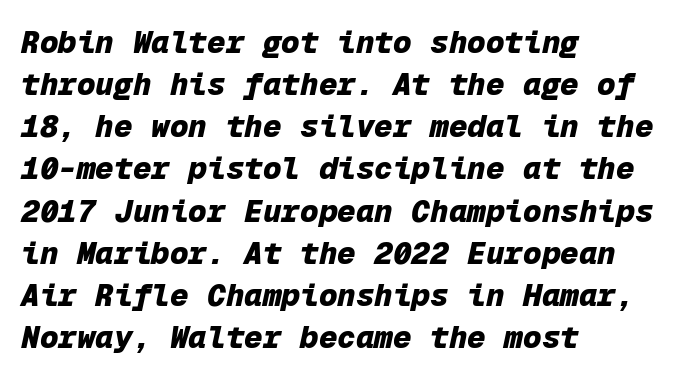
The image shows 31 px heavy type, italic (leaning right), monospaced; set left-aligned, normal line spacing (1.36x), normal letter spacing, not underlined; low stroke contrast and a medium x-height.
